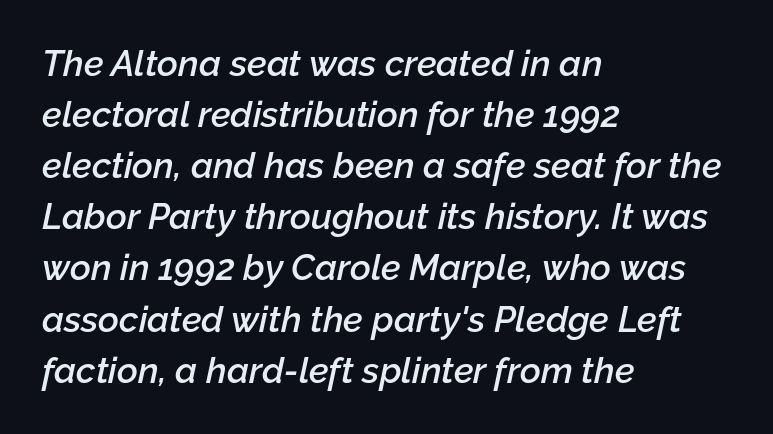
Every character sits at an angle, as italics do. These lines are rendered in a variable-pitch font. The space directly below the letters is spotless. You could call the tracking neutral — neither tight nor loose.
